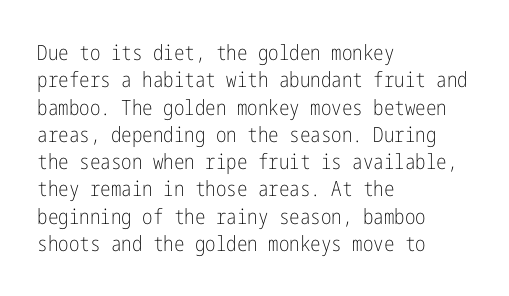
{"italic": "no", "bold": "no", "underline": "no", "align": "left", "line_spacing": "normal", "line_spacing_ratio": 1.3, "letter_spacing": "normal", "letter_spacing_em": 0.0, "glyph_px": 21}
